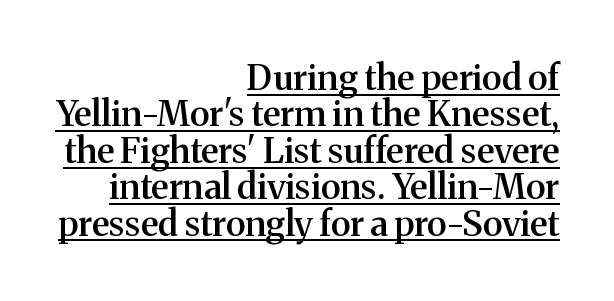
Reading down the block, your eye finds every line finishing at a fixed right position. Nope, not italic — everything's standing straight. This sample uses plain, unmodified letter spacing. The typeface chosen for these lines features serifs.
